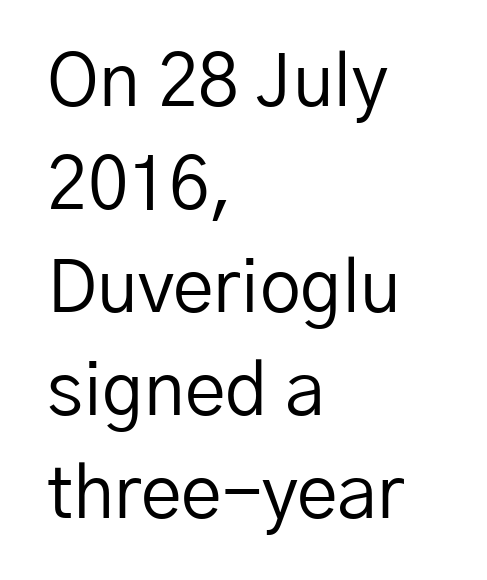
Is there any slant? The stems are plumb. The designer left line spacing at the default. The typeface has the unassuming heft of standard copy or less. Only glyphs here, with clear space below each row.
